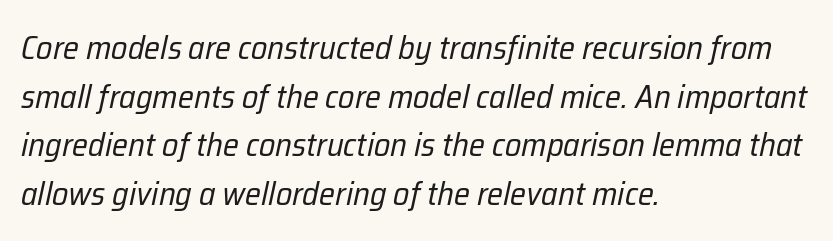
{"italic": "yes", "lean": "right", "slant_degrees": 12, "bold": "no", "weight": "regular", "width": "condensed", "stroke_contrast": "low", "x_height": "medium", "monospaced": "no", "underline": "no", "align": "left", "line_spacing": "normal", "line_spacing_ratio": 1.47, "letter_spacing": "normal", "letter_spacing_em": 0.0, "glyph_px": 33}
